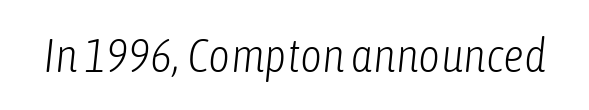
The image shows 47 px light, condensed type, italic (leaning right); set normal letter spacing, not underlined; low stroke contrast and a medium x-height.
